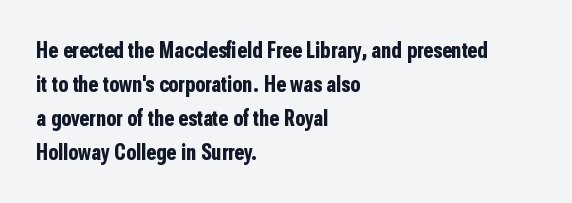
The strip under each line holds only bare page. How are the letters spaced? Ordinarily, with no added tracking. Line spacing here is normal. This rendering uses left alignment, leaving the right contour irregular. When letters stand straight like this, we call the style roman or upright. The rendering uses a bold face; every stroke is thick and dark.
